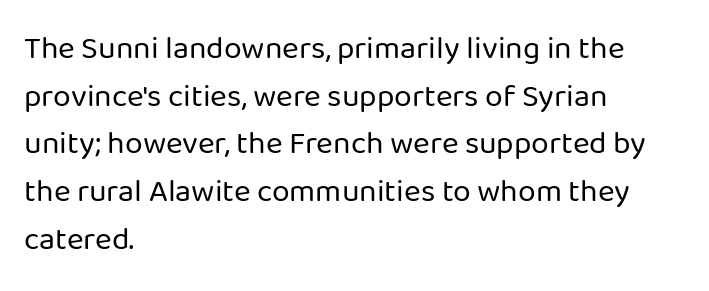
The image shows 32 px regular-weight sans-serif type, upright; set left-aligned, normal line spacing (1.49x), normal letter spacing, not underlined; low stroke contrast and a medium x-height.
